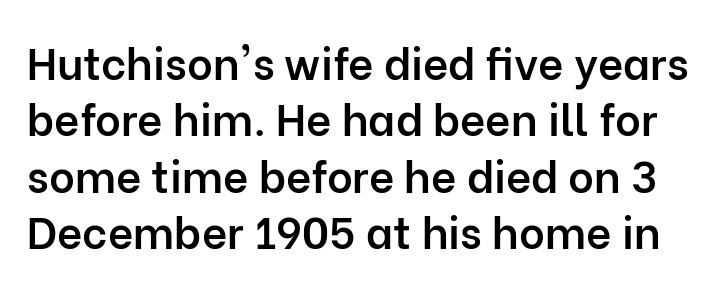
Q: Is the text bold? A: Semi-bold.
Q: Is the text italic (slanted)? A: No, it is upright.
Q: Is the typeface a serif or a sans-serif typeface? A: Sans-serif.
Q: Is the text underlined? A: No.
Q: Is the spacing between letters normal or unusually wide? A: Normal.
Q: Is the spacing between lines tight, normal or loose? A: Normal.
Q: Width (condensed, normal, or wide)? A: Normal.
Q: Stroke contrast? A: Low.
Q: x-height? A: Medium.
Q: Monospaced? A: No.
